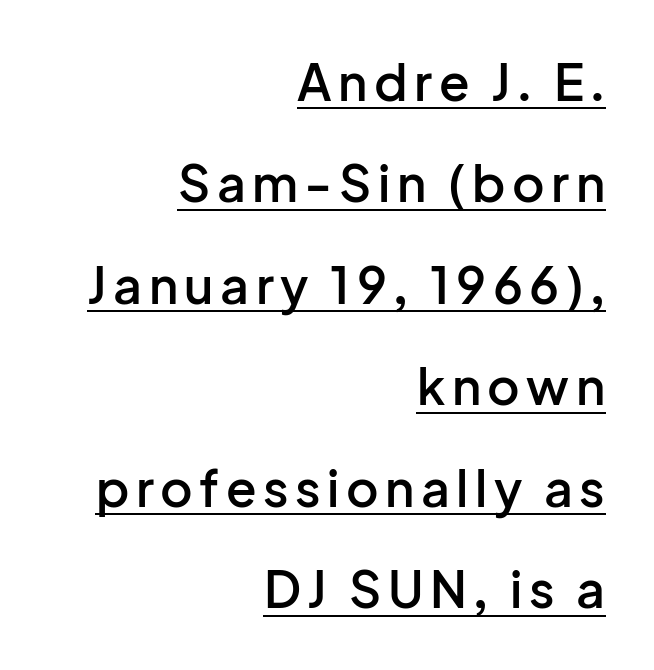
{"serif": "no", "italic": "no", "bold": "semi", "weight": "semibold", "width": "normal", "stroke_contrast": "low", "x_height": "medium", "monospaced": "no", "underline": "yes", "align": "right", "line_spacing": "loose", "line_spacing_ratio": 2.03, "glyph_px": 50}
